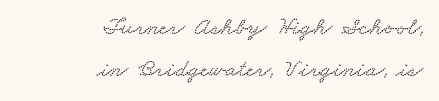
Q: Is the text underlined? A: No.
Q: How is the paragraph aligned? A: Right-aligned.
Q: Is the spacing between letters normal or unusually wide? A: Normal.
Q: Is the spacing between lines tight, normal or loose? A: Normal.
